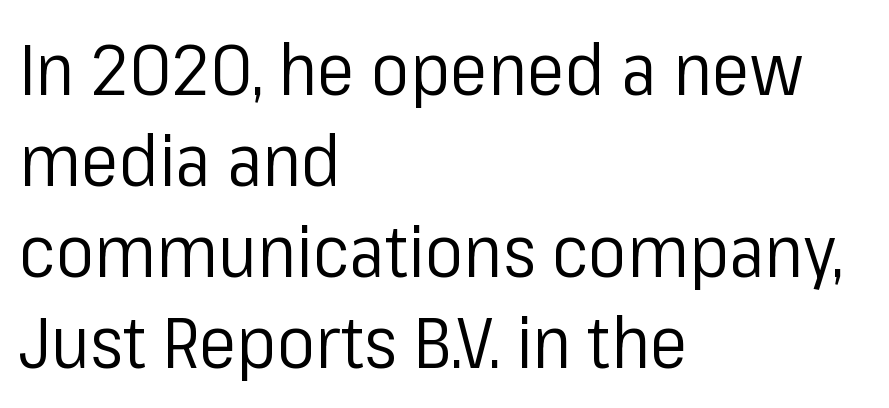
The image shows 71 px regular-weight sans-serif type, upright; set left-aligned, normal line spacing (1.28x), normal letter spacing, not underlined; low stroke contrast and a medium x-height.
